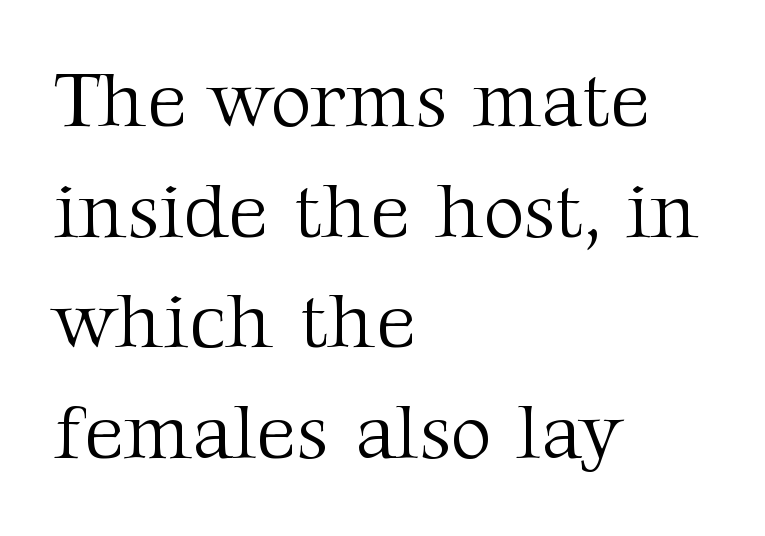
The image shows 79 px light serif type, upright; set left-aligned, normal line spacing (1.4x), normal letter spacing, not underlined; medium stroke contrast and a medium x-height.
